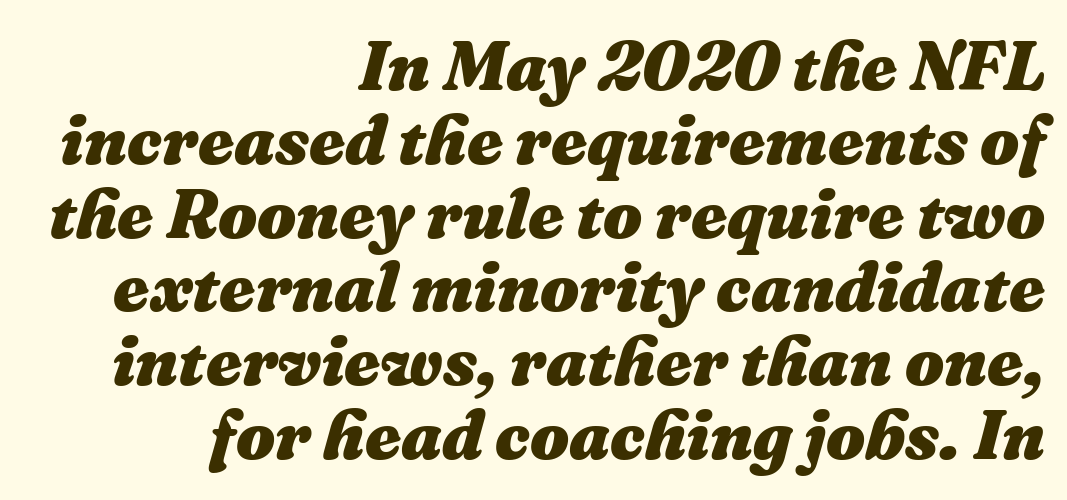
Q: Is the text bold? A: Yes.
Q: Is the text italic (slanted)? A: Yes, it leans right by about 16 degrees.
Q: Is the text underlined? A: No.
Q: How is the paragraph aligned? A: Right-aligned.
Q: Is the spacing between letters normal or unusually wide? A: Normal.
Q: Is the spacing between lines tight, normal or loose? A: Tight.
Q: Width (condensed, normal, or wide)? A: Normal.
Q: Stroke contrast? A: Medium.
Q: x-height? A: Medium.
Q: Monospaced? A: No.
